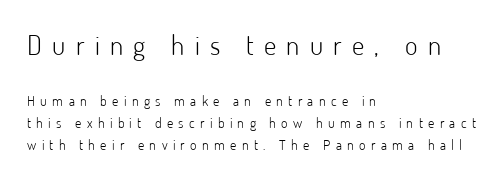
The block of text has a typical density, with ordinary space between rows. Compare the two chunks: the upper has the greater cap height. There is plenty of visible air inserted between adjacent glyphs. Where is the straight margin? On the left. Descender tails drop into unmarked territory. The cut favours lightness, reaching ordinary text weight at its darkest.
